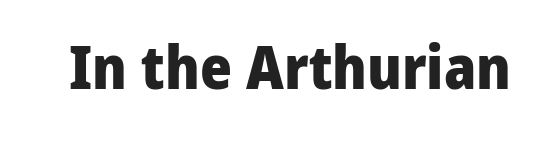
Q: Is the text bold? A: Yes.
Q: Is the text italic (slanted)? A: No, it is upright.
Q: Is the typeface a serif or a sans-serif typeface? A: Sans-serif.
Q: Is the text underlined? A: No.
Q: Is the spacing between letters normal or unusually wide? A: Normal.
Q: Width (condensed, normal, or wide)? A: Normal.
Q: Stroke contrast? A: Low.
Q: x-height? A: Medium.
Q: Monospaced? A: No.
